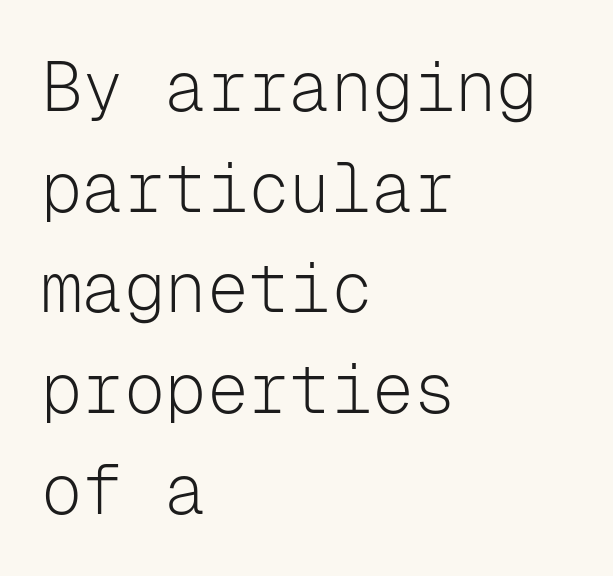
Between one letter and the next there's only the usual sliver of space. These lines were composed using upright roman letters. No word sits above an underline. Monospaced: the letters line up in strict vertical columns. Type style note: lacks serifs.
